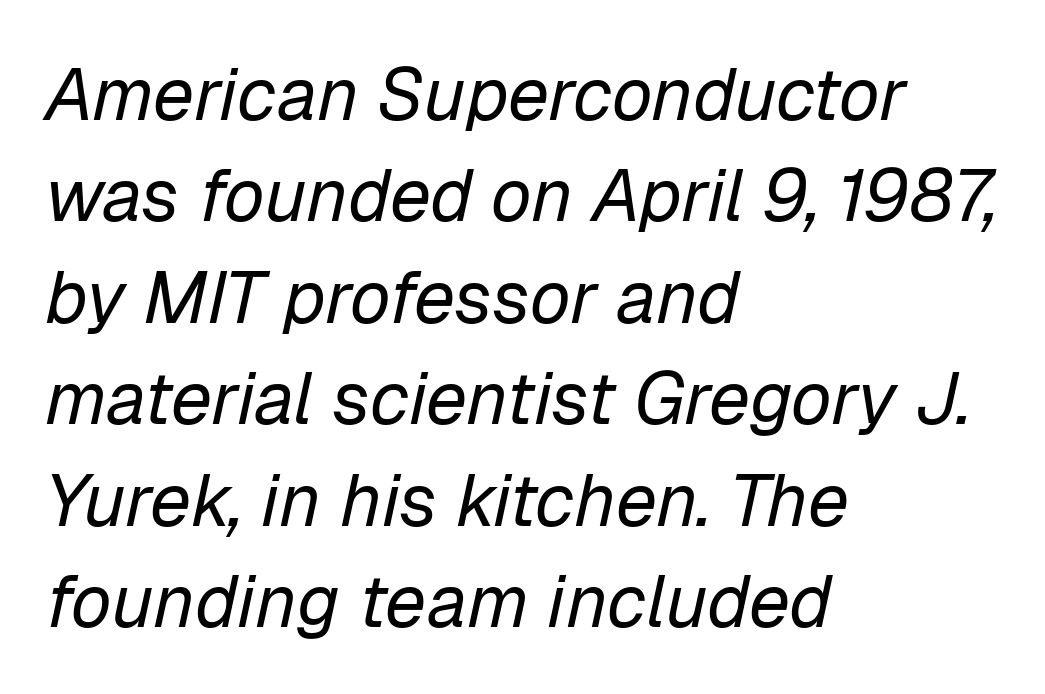
Q: Is the text bold? A: No.
Q: Is the text italic (slanted)? A: Yes, it leans right by about 12 degrees.
Q: Is the text underlined? A: No.
Q: How is the paragraph aligned? A: Left-aligned.
Q: Is the spacing between letters normal or unusually wide? A: Normal.
Q: Is the spacing between lines tight, normal or loose? A: Normal.
Q: Width (condensed, normal, or wide)? A: Normal.
Q: Stroke contrast? A: Low.
Q: x-height? A: Medium.
Q: Monospaced? A: No.
